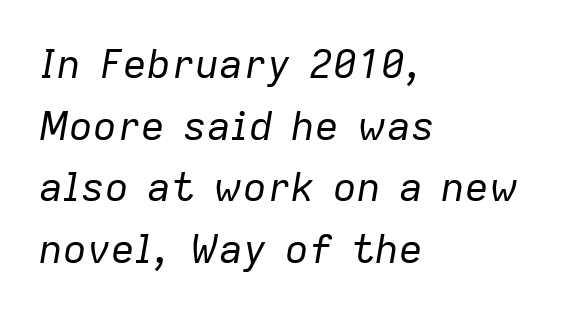
Q: Is the text bold? A: No.
Q: Is the text italic (slanted)? A: Yes, it leans right by about 9 degrees.
Q: Is the text underlined? A: No.
Q: How is the paragraph aligned? A: Left-aligned.
Q: Is the spacing between letters normal or unusually wide? A: Normal.
Q: Is the spacing between lines tight, normal or loose? A: Normal.
Q: Width (condensed, normal, or wide)? A: Normal.
Q: Stroke contrast? A: Low.
Q: x-height? A: Medium.
Q: Monospaced? A: No.
